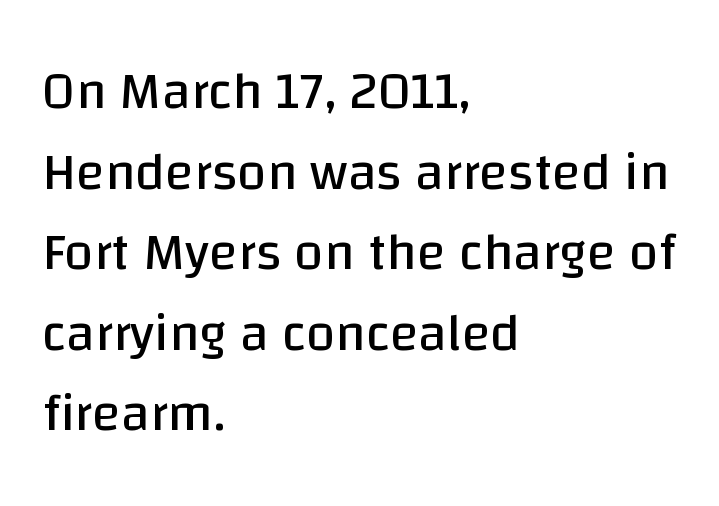
{"serif": "no", "italic": "no", "bold": "no", "weight": "regular", "width": "normal", "stroke_contrast": "low", "x_height": "large", "monospaced": "no", "underline": "no", "align": "left", "line_spacing": "normal", "line_spacing_ratio": 1.52, "letter_spacing": "normal", "letter_spacing_em": 0.0, "glyph_px": 53}
